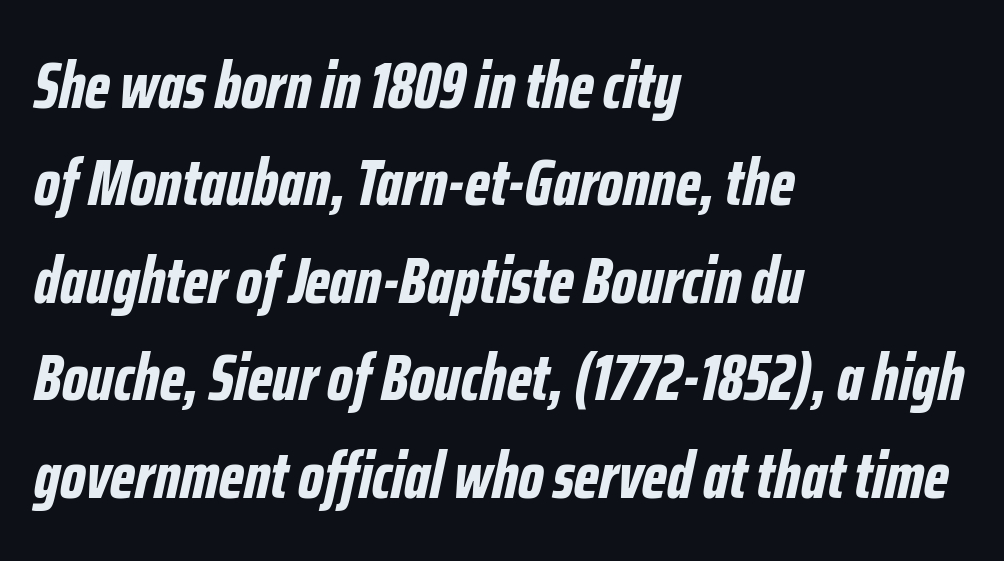
Q: Is the text bold? A: Yes.
Q: Is the text italic (slanted)? A: Yes, it leans right by about 12 degrees.
Q: Is the text underlined? A: No.
Q: How is the paragraph aligned? A: Left-aligned.
Q: Is the spacing between letters normal or unusually wide? A: Normal.
Q: Is the spacing between lines tight, normal or loose? A: Normal.
Q: Width (condensed, normal, or wide)? A: Condensed.
Q: Stroke contrast? A: Low.
Q: x-height? A: Medium.
Q: Monospaced? A: No.
